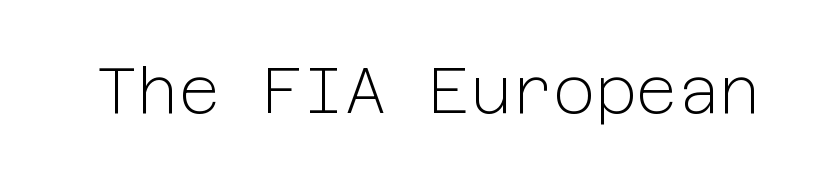
{"serif": "no", "italic": "no", "bold": "no", "weight": "light", "width": "normal", "stroke_contrast": "low", "x_height": "medium", "underline": "no", "letter_spacing": "normal", "letter_spacing_em": 0.0, "glyph_px": 64}
